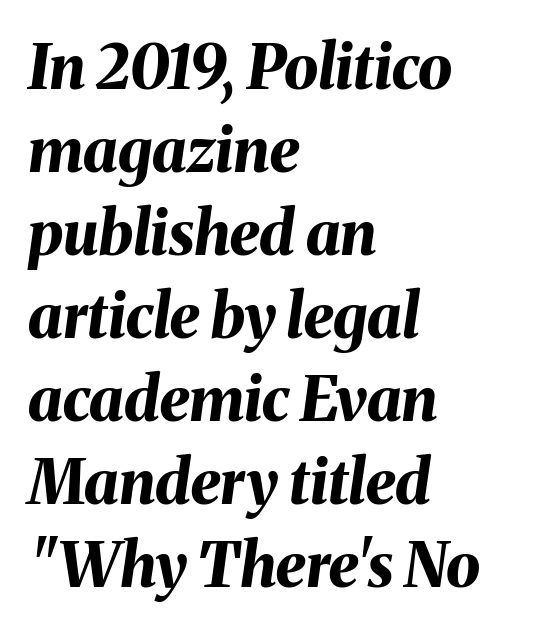
Q: Is the text bold? A: Yes.
Q: Is the text italic (slanted)? A: Yes, it leans right by about 8 degrees.
Q: Is the text underlined? A: No.
Q: How is the paragraph aligned? A: Left-aligned.
Q: Is the spacing between letters normal or unusually wide? A: Normal.
Q: Is the spacing between lines tight, normal or loose? A: Normal.
Q: Width (condensed, normal, or wide)? A: Normal.
Q: Stroke contrast? A: Medium.
Q: x-height? A: Medium.
Q: Monospaced? A: No.
